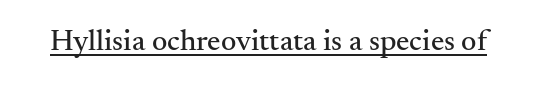
Are there feet on the stems? There are — it's a serif. Proportional: the letters do not fall into vertical columns. Posture: upright roman. Underline: present.
